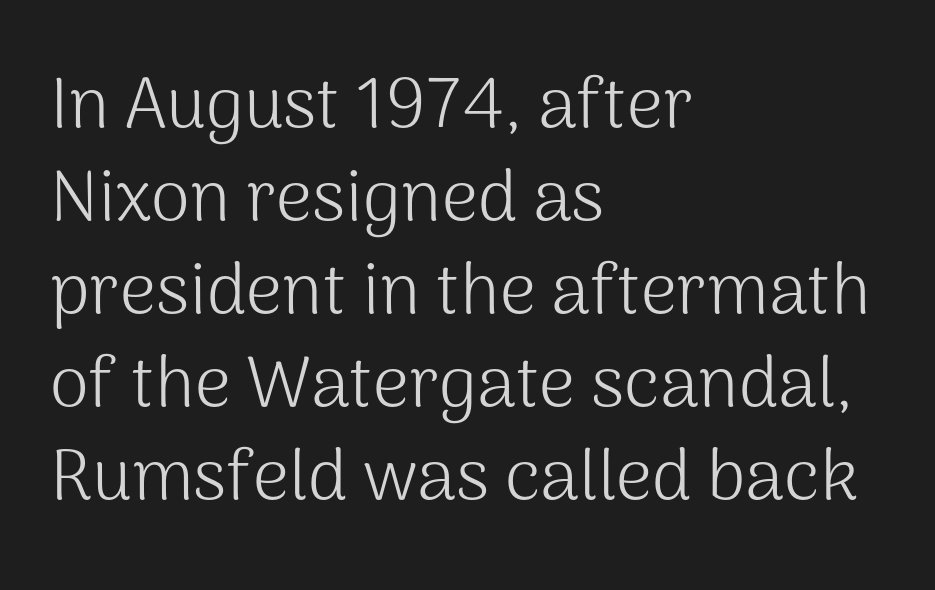
{"serif": "no", "italic": "no", "bold": "no", "weight": "light", "width": "normal", "stroke_contrast": "medium", "x_height": "medium", "monospaced": "no", "underline": "no", "align": "left", "line_spacing": "normal", "line_spacing_ratio": 1.31, "letter_spacing": "normal", "letter_spacing_em": 0.0, "glyph_px": 71}
